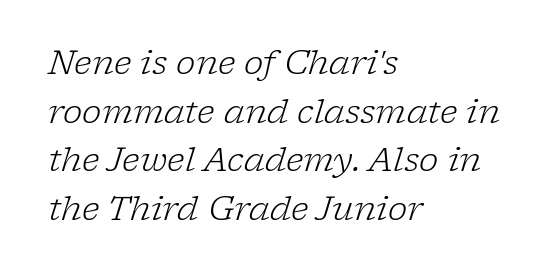
{"serif": "yes", "italic": "yes", "lean": "right", "slant_degrees": 17, "bold": "no", "weight": "light", "width": "normal", "stroke_contrast": "low", "x_height": "medium", "monospaced": "no", "underline": "no", "align": "left", "line_spacing": "normal", "line_spacing_ratio": 1.47, "letter_spacing": "normal", "letter_spacing_em": 0.0, "glyph_px": 33}
